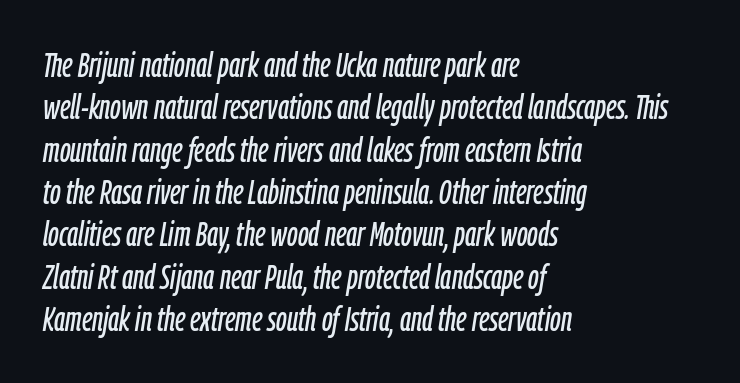
Q: Is the text italic (slanted)? A: Yes, it leans right by about 9 degrees.
Q: Is the text underlined? A: No.
Q: How is the paragraph aligned? A: Left-aligned.
Q: Is the spacing between letters normal or unusually wide? A: Normal.
Q: Width (condensed, normal, or wide)? A: Condensed.
Q: Stroke contrast? A: Low.
Q: x-height? A: Medium.
Q: Monospaced? A: No.
